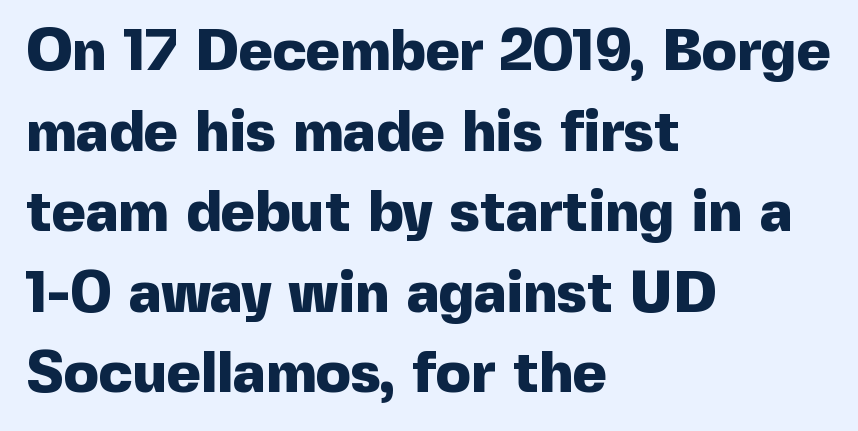
The setting favours the left margin, as ordinary paragraphs usually do. These lines are composed in type without serifs. Here the designer chose a conventional face with non-uniform glyph widths. Reading down the column, the eye jumps a familiar distance to each next line. Compared with typical body copy, the letter spacing here is the same.
